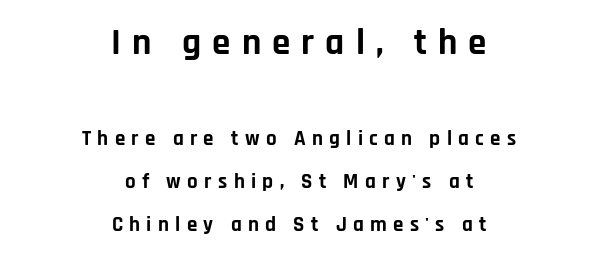
Widely set lines give the paragraph a tall, airy silhouette. Is this a fixed-width face? No — the glyphs have proportional, varying widths. Quick note: not italic, upright. Between one letter and the next there's a generous, obvious gap. On the weight axis this lands at bold, roughly 700. The rendering shows plain stroke endings on the letterforms — a sans-serif design.
